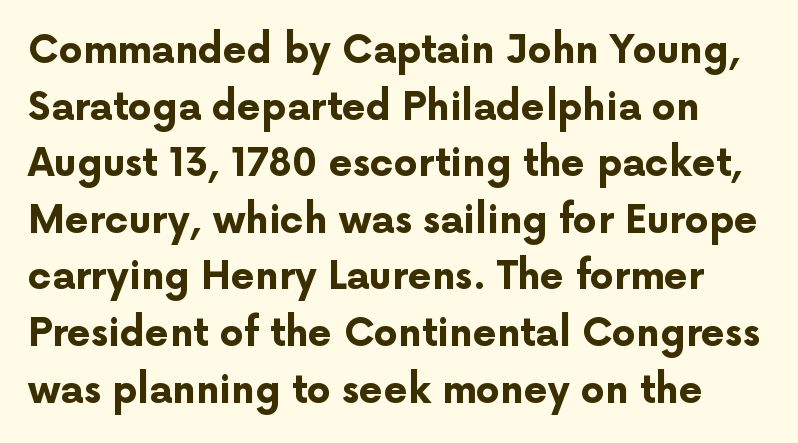
Q: Is the text bold? A: Yes.
Q: Is the text italic (slanted)? A: No, it is upright.
Q: Is the typeface a serif or a sans-serif typeface? A: Sans-serif.
Q: Is the text underlined? A: No.
Q: Is the spacing between letters normal or unusually wide? A: Normal.
Q: Is the spacing between lines tight, normal or loose? A: Normal.
Q: Width (condensed, normal, or wide)? A: Normal.
Q: Stroke contrast? A: Low.
Q: x-height? A: Medium.
Q: Monospaced? A: No.
